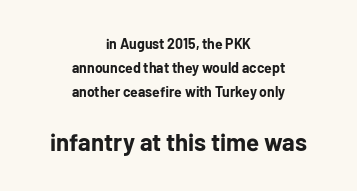
{"italic": "no", "bold": "yes", "underline": "no", "align": "center", "line_spacing_ratio": 1.73, "letter_spacing": "normal", "letter_spacing_em": 0.0, "larger_block": "second", "size_ratio": 1.71, "glyph_px": 24}
